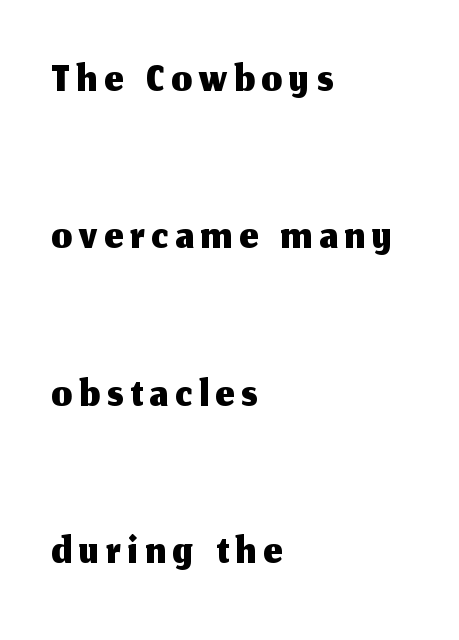
Widely set lines give the paragraph a tall, airy silhouette. The typeface chosen for these lines omits serifs. Descenders hang freely into open space. It's the straight-up-and-down kind of type.
